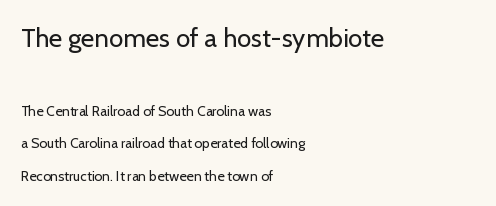
The initial chunk of copy outweighs the following chunk in type size. Glance below the letters and you will spot only blank space. Is the stroke heavy? The answer is a plain regular-or-lighter. This rendering leaves character spacing at its baseline value.
